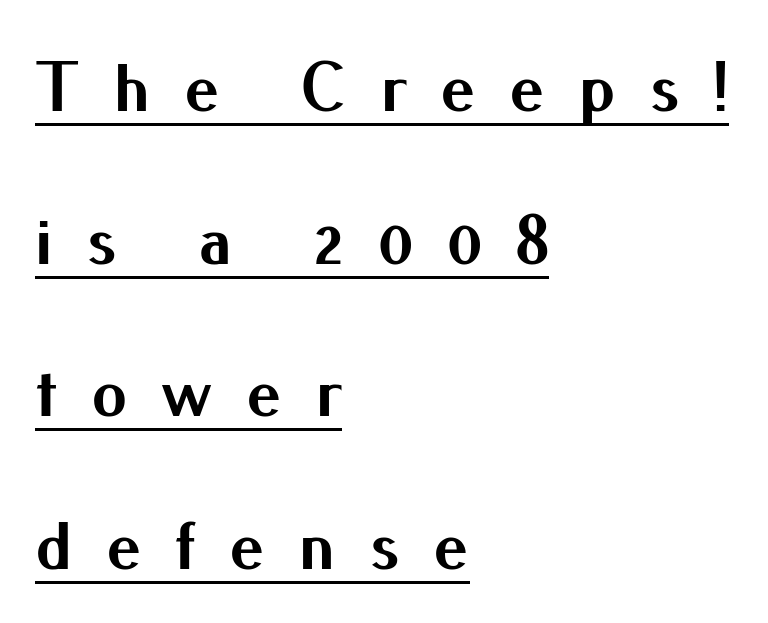
Every word sits above its own underline. The typesetter chose a ragged-right arrangement here. Spacing verdict: proportional, widths tailored to each character. Ordinary non-slanted type is in use. Notice the wide empty band between every row — that's loose leading.
